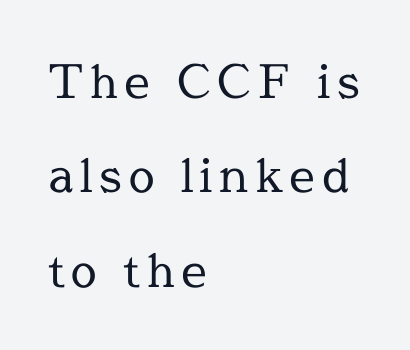
Has an underline been added? It has not. The letters carry serifs — small finishing strokes at the ends of their stems. This sample has the flowing, uneven cadence of proportional lettering. The typesetting does not lean heavy: it is not bold. Reading down the block, your eye returns to a fixed left position each line. When letters stand straight like this, we call the style roman or upright.
